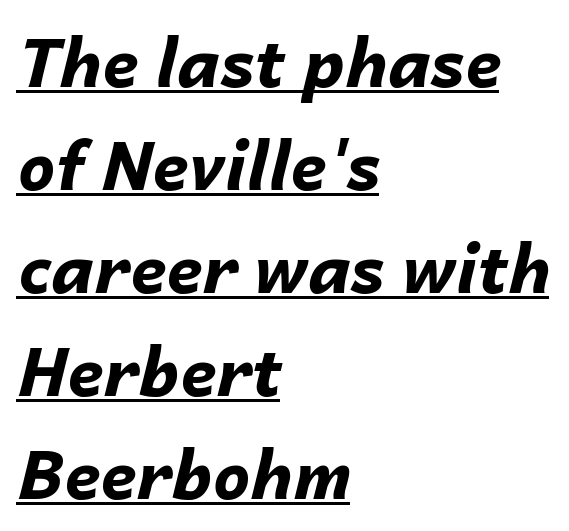
Q: Is the text bold? A: Yes.
Q: Is the text italic (slanted)? A: Yes, it leans right by about 14 degrees.
Q: Is the text underlined? A: Yes.
Q: How is the paragraph aligned? A: Left-aligned.
Q: Is the spacing between letters normal or unusually wide? A: Normal.
Q: Is the spacing between lines tight, normal or loose? A: Normal.
Q: Width (condensed, normal, or wide)? A: Normal.
Q: Stroke contrast? A: Low.
Q: x-height? A: Medium.
Q: Monospaced? A: No.
